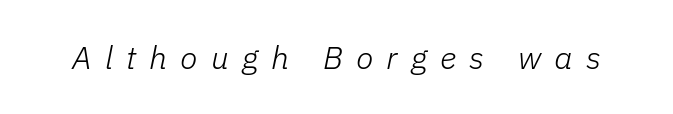
Words float on clear page, feet unadorned. Look at the tracking — it's clearly loosened, letters drifting apart. The passage shown is typed in a proportional face where columns would drift. Letters have the restrained weight of plain body copy at most.
